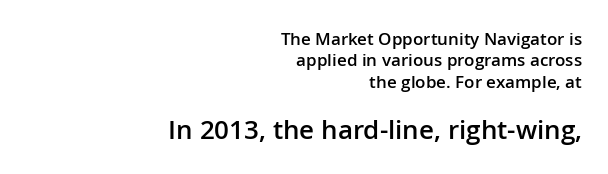
{"italic": "no", "bold": "semi", "underline": "no", "align": "right", "line_spacing": "normal", "line_spacing_ratio": 1.26, "letter_spacing": "normal", "letter_spacing_em": 0.0, "larger_block": "second", "size_ratio": 1.53, "glyph_px": 26}
